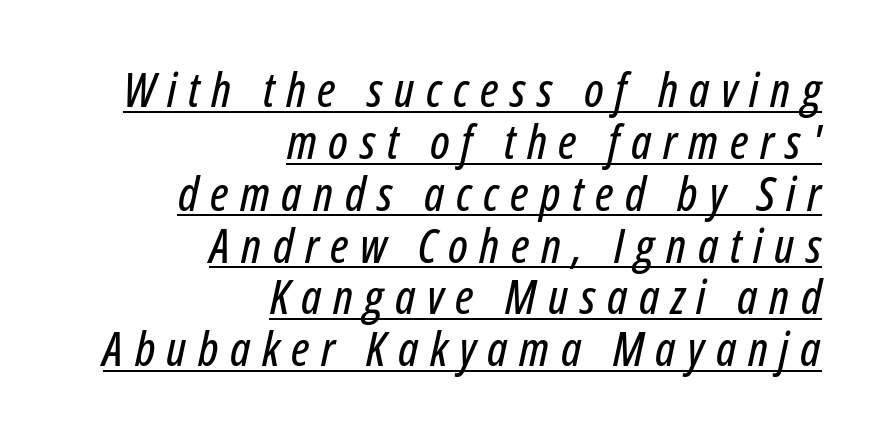
{"italic": "yes", "lean": "right", "slant_degrees": 12, "width": "condensed", "stroke_contrast": "low", "x_height": "medium", "monospaced": "no", "underline": "yes", "align": "right", "line_spacing": "tight", "line_spacing_ratio": 1.08, "letter_spacing": "wide", "letter_spacing_em": 0.24, "glyph_px": 48}
